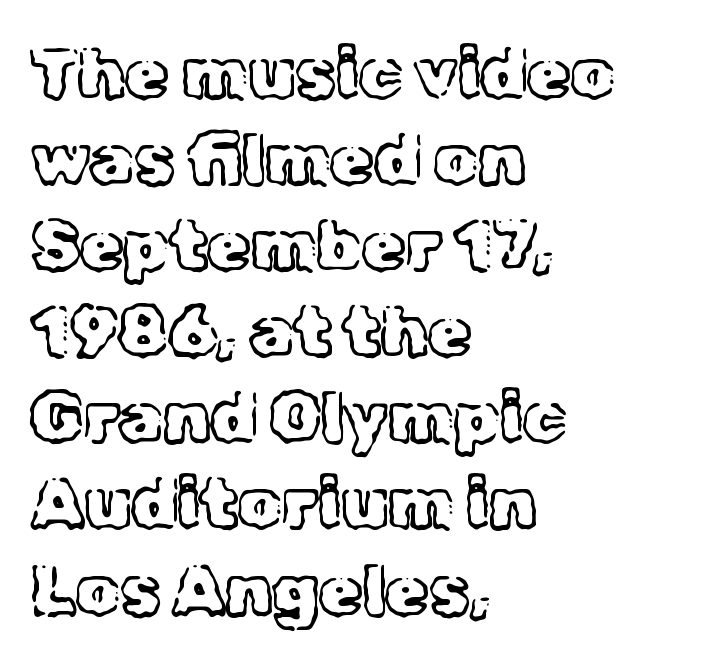
Q: Is the text bold? A: No.
Q: Is the text italic (slanted)? A: No, it is upright.
Q: Is the typeface a serif or a sans-serif typeface? A: Serif.
Q: Is the text underlined? A: No.
Q: How is the paragraph aligned? A: Left-aligned.
Q: Is the spacing between letters normal or unusually wide? A: Normal.
Q: Width (condensed, normal, or wide)? A: Normal.
Q: x-height? A: Medium.
Q: Monospaced? A: No.
